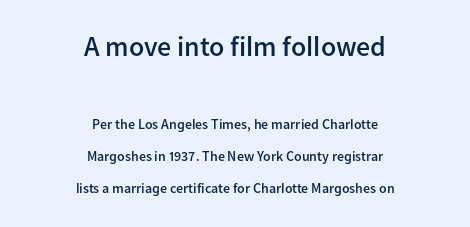
The image shows 28 px semibold sans-serif type, upright; set centered, loose line spacing (2.28x), normal letter spacing, not underlined; the first (top) block is 2.0x larger; low stroke contrast and a medium x-height.
